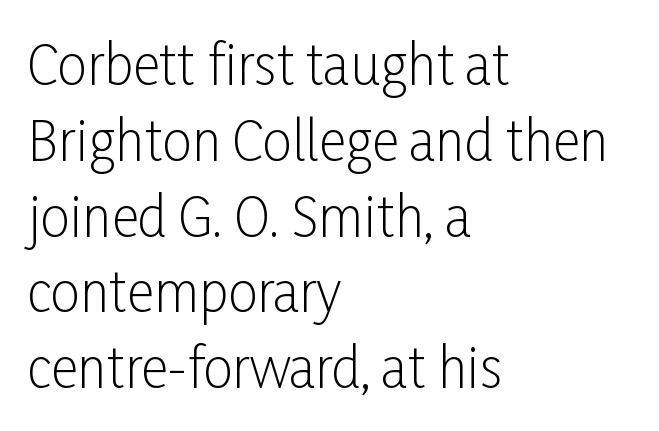
The image shows 53 px light, condensed sans-serif type, upright; set left-aligned, normal line spacing (1.43x), normal letter spacing, not underlined; low stroke contrast and a medium x-height.
